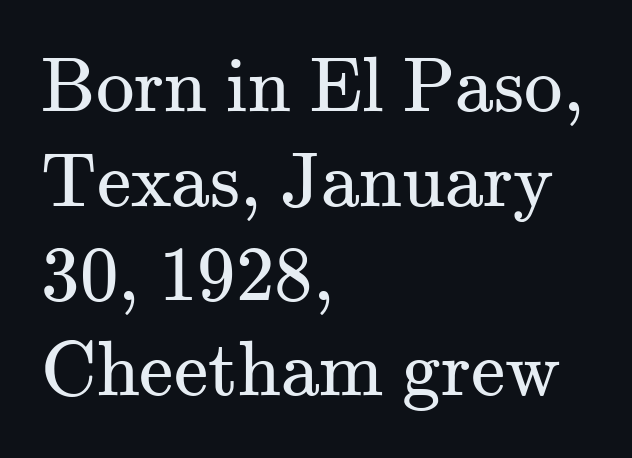
{"serif": "yes", "italic": "no", "bold": "no", "weight": "regular", "width": "normal", "stroke_contrast": "medium", "x_height": "small", "monospaced": "no", "underline": "no", "align": "left", "line_spacing_ratio": 1.23, "letter_spacing": "normal", "letter_spacing_em": 0.0, "glyph_px": 77}
